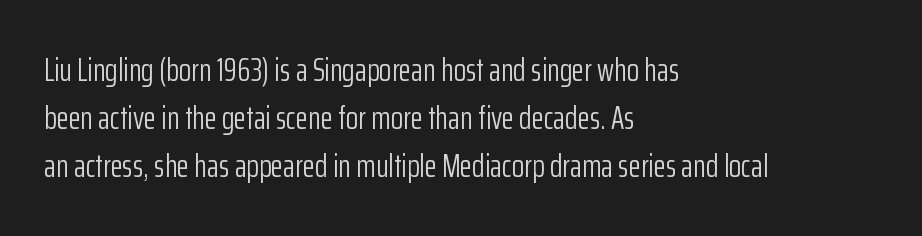
Each line starts at the same left margin while the right side varies. Stems and bowls with no extra thickness — not bold. I'd call this a sans setting — the letters go barefoot. Notice how the stems are strictly vertical — no italics here. Default kerning and tracking; the words read as compact shapes.
